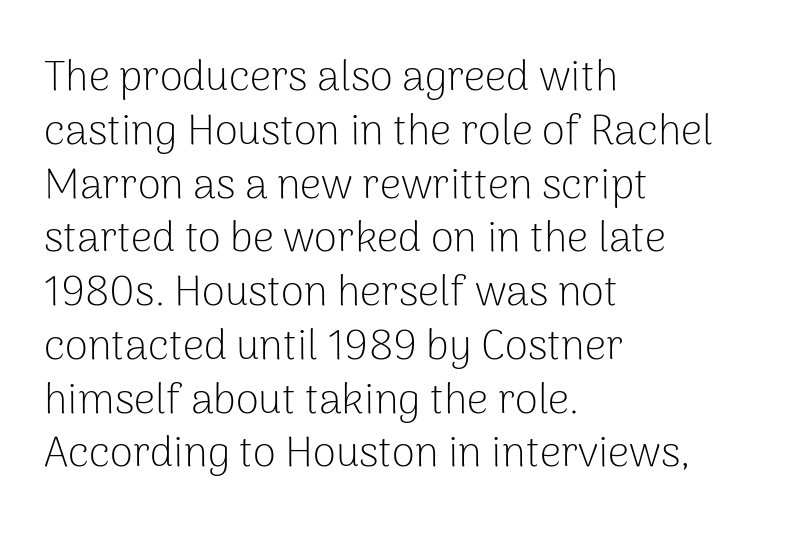
{"serif": "no", "italic": "no", "bold": "no", "weight": "light", "width": "normal", "stroke_contrast": "low", "x_height": "medium", "monospaced": "no", "underline": "no", "align": "left", "line_spacing": "normal", "line_spacing_ratio": 1.28, "letter_spacing": "normal", "letter_spacing_em": 0.0, "glyph_px": 42}
